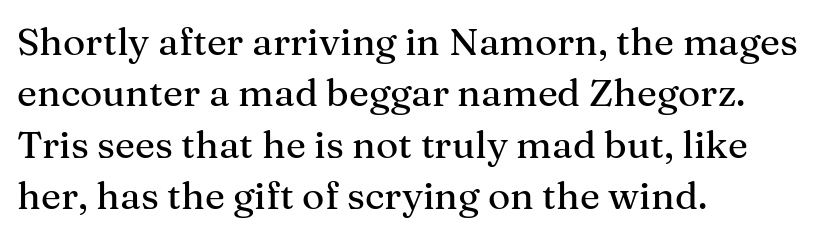
Q: Is the text italic (slanted)? A: No, it is upright.
Q: Is the typeface a serif or a sans-serif typeface? A: Serif.
Q: Is the text underlined? A: No.
Q: How is the paragraph aligned? A: Left-aligned.
Q: Is the spacing between letters normal or unusually wide? A: Normal.
Q: Is the spacing between lines tight, normal or loose? A: Normal.
Q: Width (condensed, normal, or wide)? A: Normal.
Q: Stroke contrast? A: Medium.
Q: x-height? A: Medium.
Q: Monospaced? A: No.
